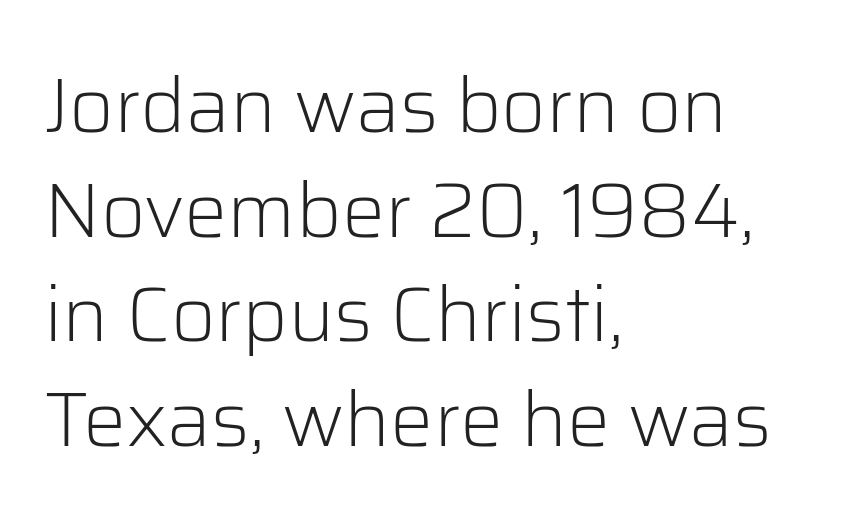
The image shows 77 px light sans-serif type, upright; set left-aligned, normal line spacing (1.36x), normal letter spacing, not underlined; low stroke contrast and a medium x-height.
